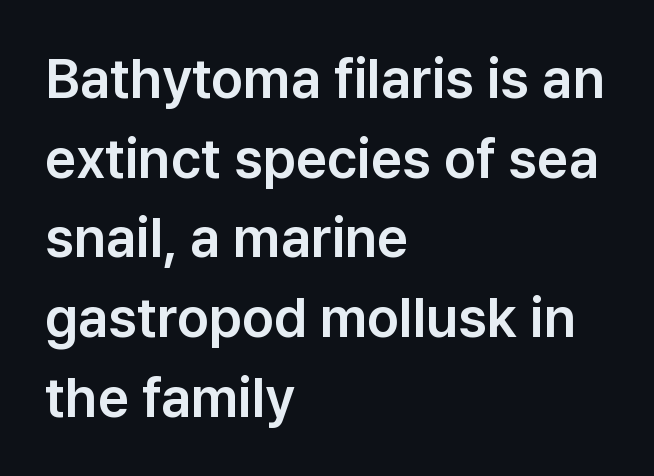
This is roman type, the default non-slanted kind. This sample uses a sans-serif face. The space beneath each line is pristine and unruled. The horizontal fit of the characters is conventional and even.
